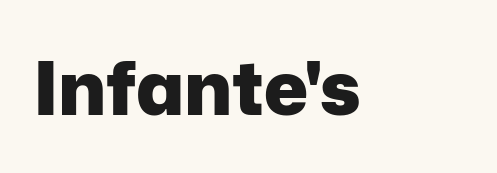
{"serif": "no", "italic": "no", "bold": "yes", "weight": "heavy", "width": "normal", "stroke_contrast": "low", "x_height": "medium", "monospaced": "no", "underline": "no", "letter_spacing": "normal", "letter_spacing_em": 0.0, "glyph_px": 74}
